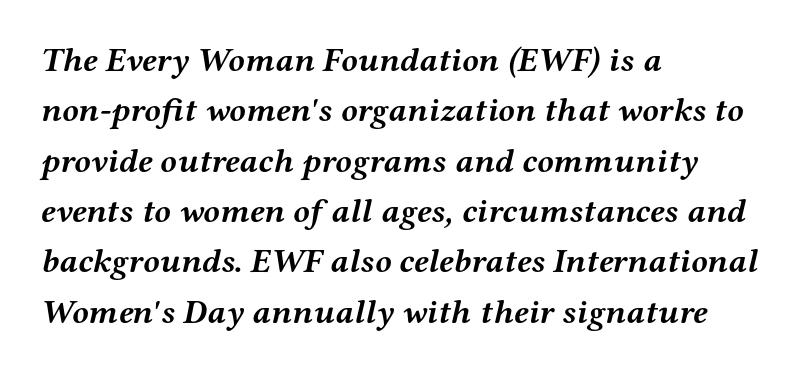
Q: Is the text bold? A: Yes.
Q: Is the text italic (slanted)? A: Yes, it leans right by about 12 degrees.
Q: Is the typeface a serif or a sans-serif typeface? A: Serif.
Q: Is the text underlined? A: No.
Q: How is the paragraph aligned? A: Left-aligned.
Q: Is the spacing between letters normal or unusually wide? A: Normal.
Q: Is the spacing between lines tight, normal or loose? A: Normal.
Q: Width (condensed, normal, or wide)? A: Wide.
Q: Stroke contrast? A: Medium.
Q: x-height? A: Medium.
Q: Monospaced? A: No.
